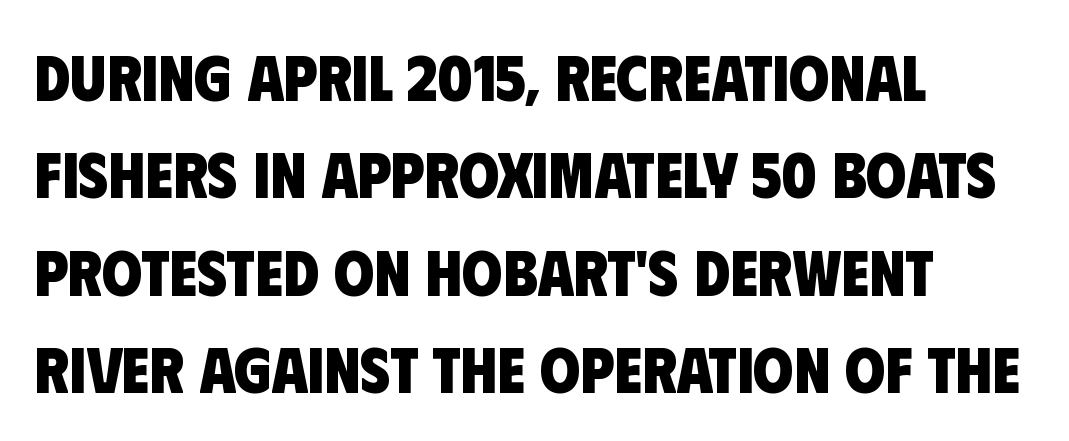
A typesetter would call this leading conventional body-copy spacing. The space beneath each line is pristine and unruled. Glyph-to-glyph distance matches everyday printed text. The passage shown is typed in a proportional face where columns would drift. As a designer I'd log this as weight 700, bold. The passage is arranged the way most books set body copy — flush left.
